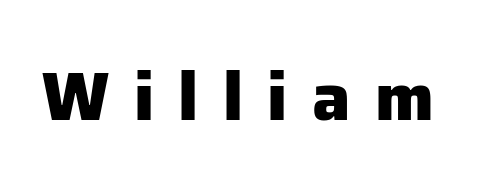
Does the weight exceed regular? Yes, all the way to bold. Ordinary non-slanted type is in use. Students, note that the glyphs here are deliberately spaced far apart. Check where the strokes stop: nothing finishes them off — pure sans. The passage shown is typed in a proportional face where columns would drift.
